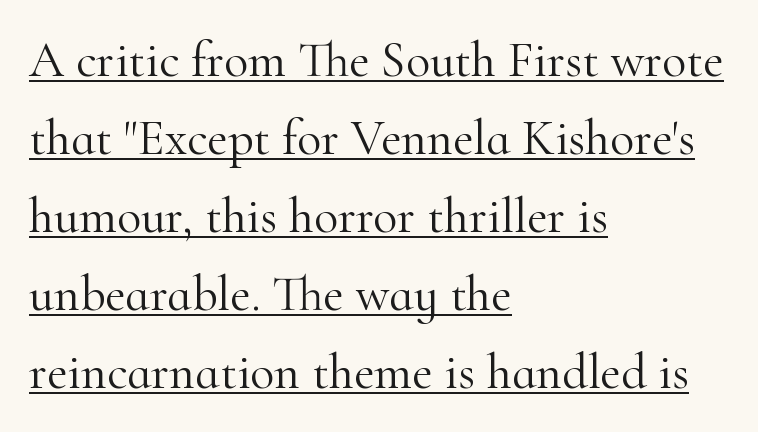
The image shows 50 px light serif type, upright; set left-aligned, normal line spacing (1.56x), normal letter spacing, underlined; high stroke contrast and a small x-height.
